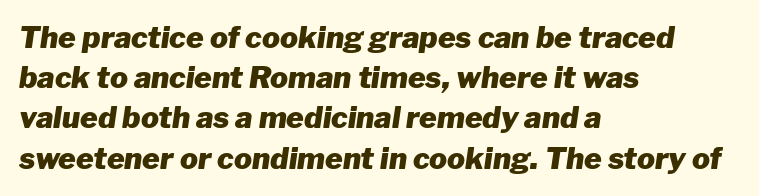
The image shows 30 px heavy type, italic (leaning right); set left-aligned, normal line spacing (1.34x), normal letter spacing, not underlined; low stroke contrast and a medium x-height.
